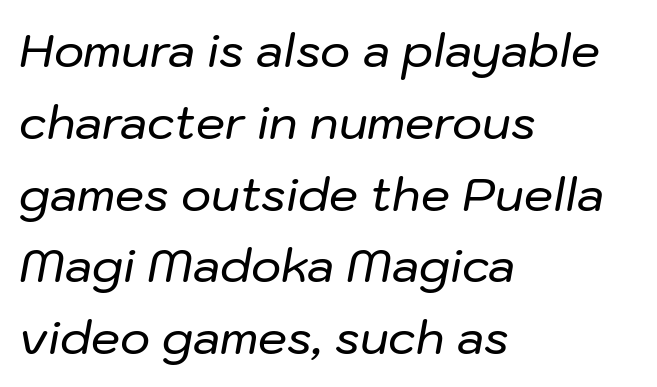
The image shows 46 px text type, italic (leaning right); set left-aligned, normal line spacing (1.56x), normal letter spacing, not underlined; low stroke contrast and a medium x-height.
